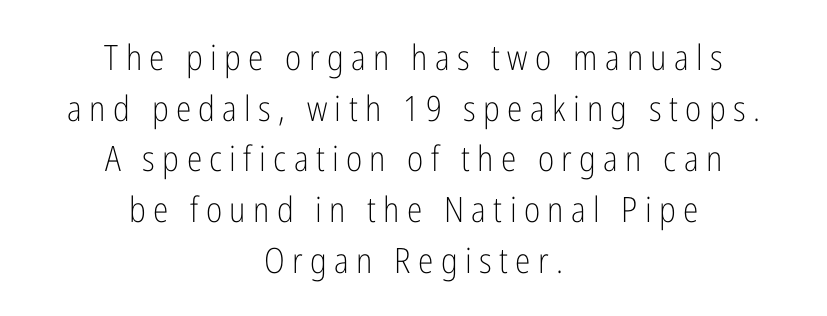
A centered setting, common on invitations and titles, is used for this passage. Just letters on the line, the space beneath them empty. Is this a fixed-width face? No — the glyphs have proportional, varying widths. Font category for this specimen: sans-serif. The font's upright variant was chosen for this text.
